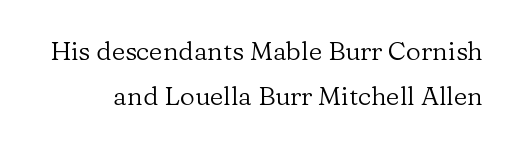
{"italic": "no", "bold": "no", "underline": "no", "line_spacing_ratio": 1.75, "letter_spacing": "normal", "letter_spacing_em": 0.0, "glyph_px": 26}
